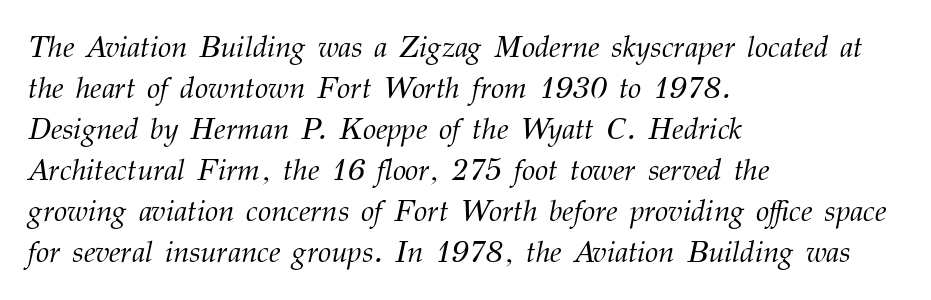
{"serif": "yes", "italic": "yes", "lean": "right", "slant_degrees": 12, "bold": "no", "weight": "light", "width": "normal", "stroke_contrast": "medium", "x_height": "medium", "monospaced": "no", "underline": "no", "align": "left", "line_spacing": "normal", "line_spacing_ratio": 1.37, "letter_spacing": "normal", "letter_spacing_em": 0.0, "glyph_px": 30}
